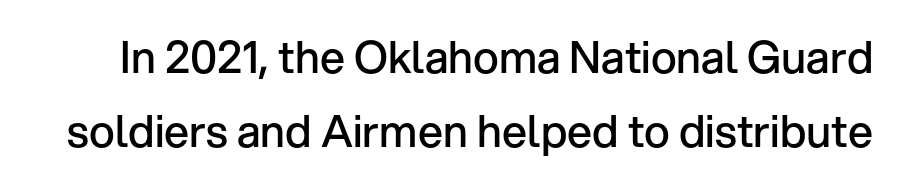
{"serif": "no", "italic": "no", "bold": "semi", "weight": "semibold", "width": "normal", "stroke_contrast": "low", "x_height": "medium", "monospaced": "no", "underline": "no", "line_spacing": "normal", "line_spacing_ratio": 1.68, "letter_spacing": "normal", "letter_spacing_em": 0.0, "glyph_px": 44}
